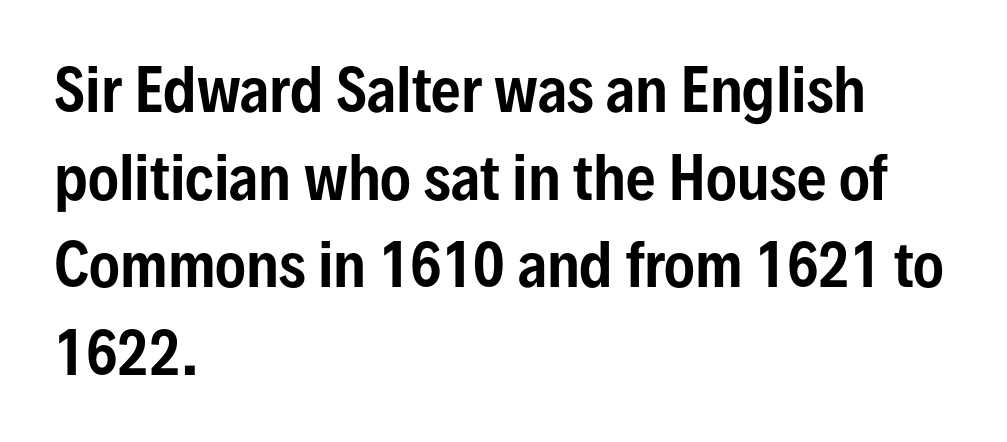
What kind of face is this? One without serifs — a sans. Does the copy run flush right? No — it runs flush left. Each letter keeps its own natural width here, so spacing adapts to shape. Does the lettering tilt? It doesn't — this is upright. A clean baseline with only descenders dipping below it.
